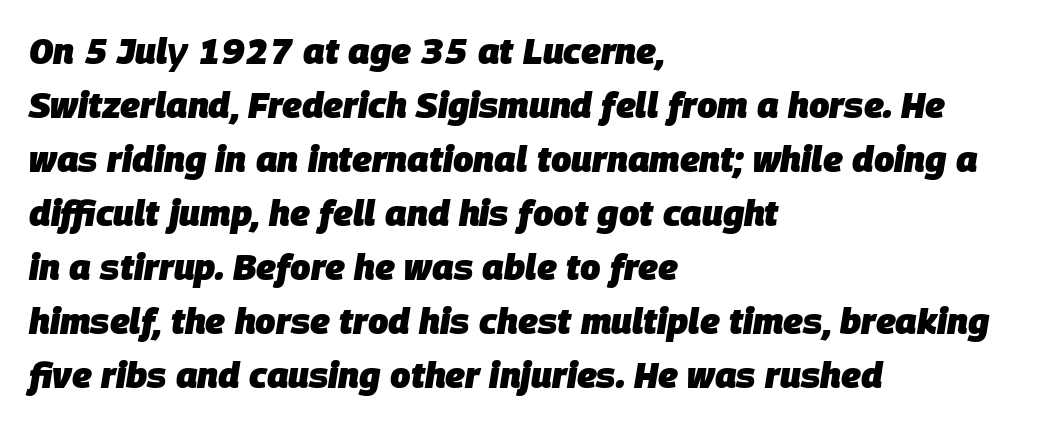
These words are printed bold, with thick strokes throughout. Tracking here is standard; glyphs follow each other at the usual distance. You could not count columns in this text — the font is proportionally spaced. Layout note: lines flush left. The line-height multiplier appears to be the usual default. The face used here has a pronounced slope to its letters.
